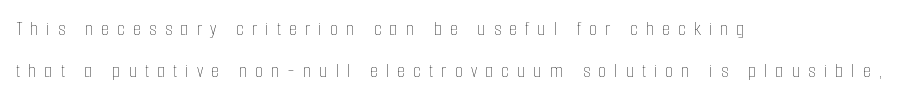
The rendering anchors every line to the left-hand side. Between one letter and the next there's a generous, obvious gap. Honestly, there is no underline to notice here at all. A typesetter would mark this as roman, not italic. This is not heavy type; no bold has been used.
